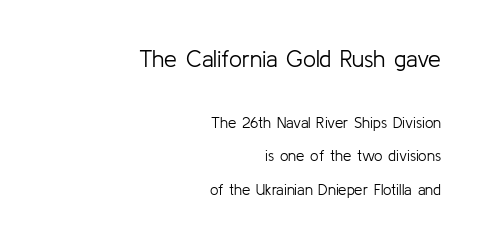
Q: Is the text bold? A: No.
Q: Is the text italic (slanted)? A: No, it is upright.
Q: Is the text underlined? A: No.
Q: How is the paragraph aligned? A: Right-aligned.
Q: Is the spacing between letters normal or unusually wide? A: Normal.
Q: Is the spacing between lines tight, normal or loose? A: Loose.
Q: Which block of text is set in a larger size, the first (top) or the second (bottom)? A: The first (top) one.
